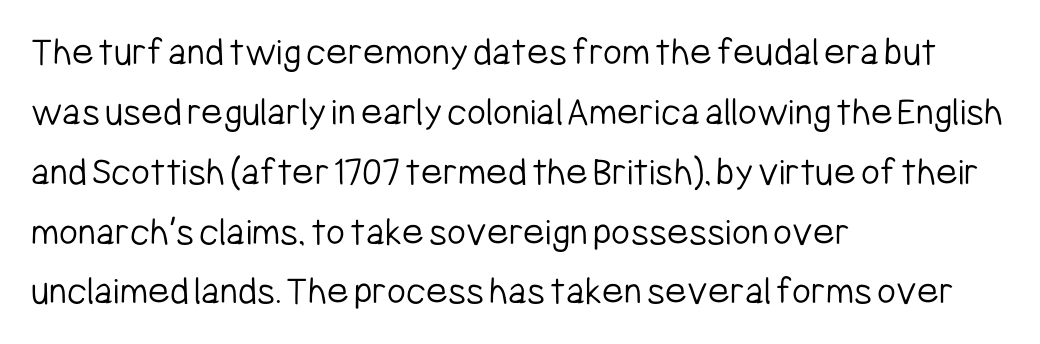
{"serif": "no", "italic": "no", "bold": "no", "weight": "light", "width": "condensed", "stroke_contrast": "low", "x_height": "medium", "monospaced": "no", "underline": "no", "align": "left", "line_spacing": "normal", "line_spacing_ratio": 1.46, "letter_spacing": "normal", "letter_spacing_em": 0.0, "glyph_px": 41}
